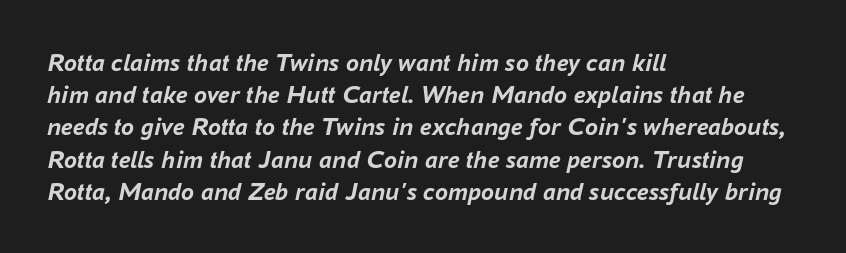
The image shows 26 px bold type, italic (leaning right); set left-aligned, line spacing 1.24x, normal letter spacing, not underlined.
